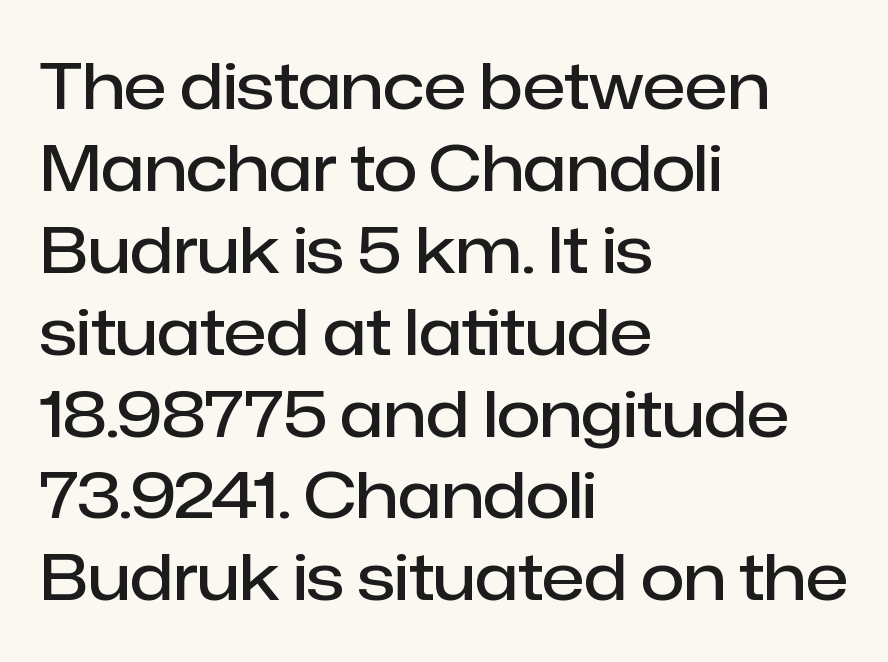
The image shows 63 px semibold sans-serif type, upright; set left-aligned, normal line spacing (1.3x), normal letter spacing, not underlined; low stroke contrast and a medium x-height.
